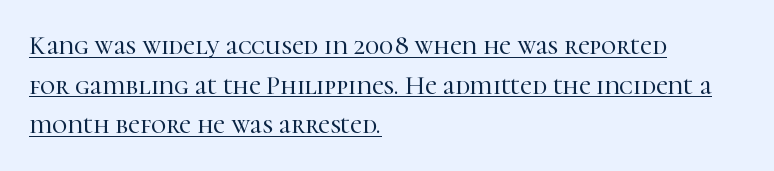
Caption: lettering with a line underneath. Vertical strokes here are truly vertical. The lines are quadded left. Successive baselines arrive at the customary interval. How are the letters spaced? Ordinarily, with no added tracking.
